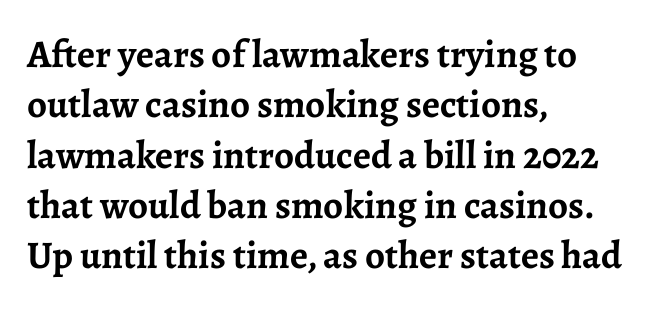
Underlining? Definitely not there. The rendering anchors every line to the left-hand side. Evenly set lines give the paragraph a standard silhouette. This sample uses plain, unmodified letter spacing. The typeface chosen for these lines features serifs.
